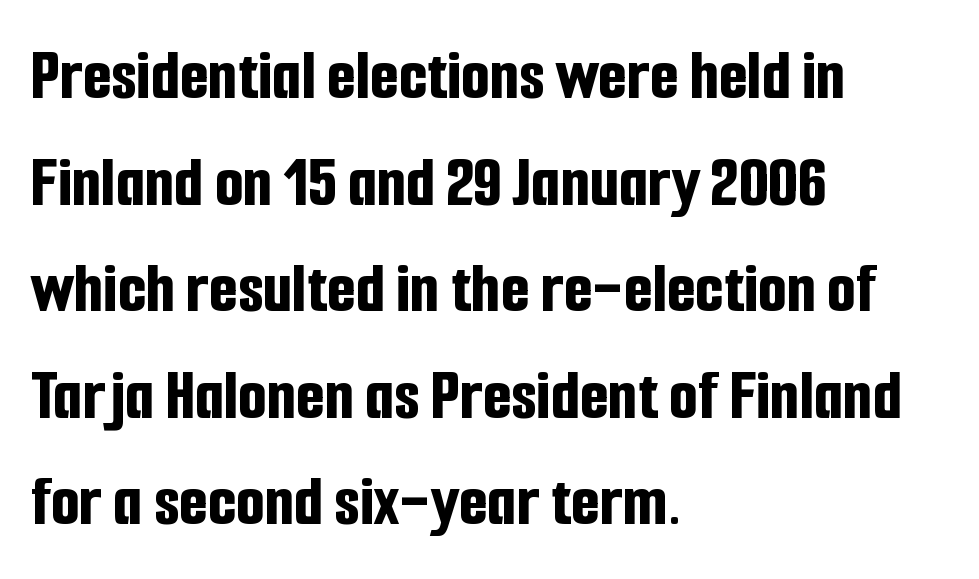
{"serif": "no", "italic": "no", "bold": "yes", "weight": "bold", "width": "condensed", "stroke_contrast": "low", "x_height": "medium", "monospaced": "no", "underline": "no", "align": "left", "line_spacing": "normal", "line_spacing_ratio": 1.44, "letter_spacing": "normal", "letter_spacing_em": 0.0, "glyph_px": 74}
